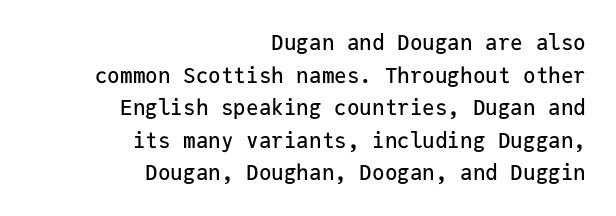
{"italic": "no", "underline": "no", "align": "right", "line_spacing": "normal", "line_spacing_ratio": 1.55, "letter_spacing": "normal", "letter_spacing_em": 0.0, "glyph_px": 21}
